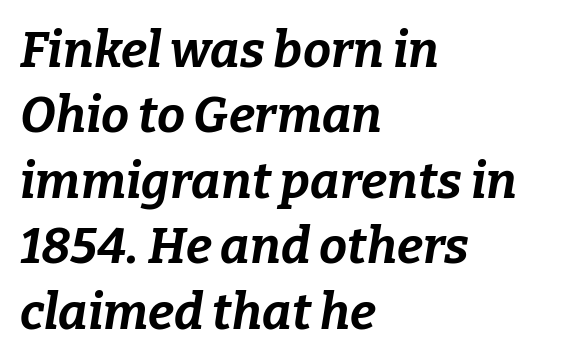
The image shows 50 px bold type, italic (leaning right); set left-aligned, normal line spacing (1.31x), normal letter spacing, not underlined; low stroke contrast and a medium x-height.
